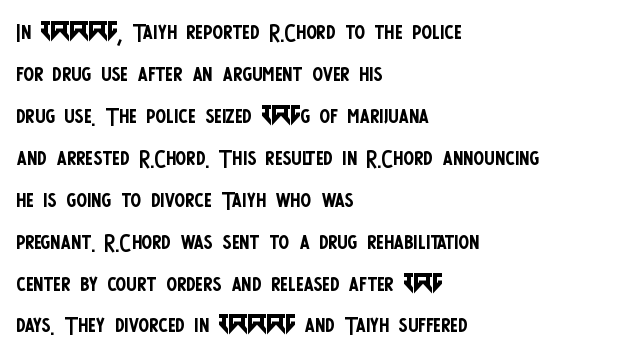
The image shows 32 px regular-weight, condensed sans-serif type, upright; set left-aligned, normal line spacing (1.31x), normal letter spacing, not underlined; low stroke contrast and a large x-height.
